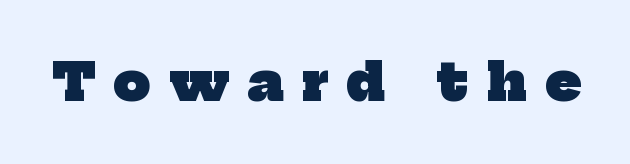
Serifs: yes, visible at the terminals of the letterforms. Its strokes are broad and dark, the hallmark of bold type. Check the space under the baseline: it is left empty. Note the varied advance widths — an 'i' is clearly narrower than an 'm'. Words appear elongated and porous because spacing is wide.
